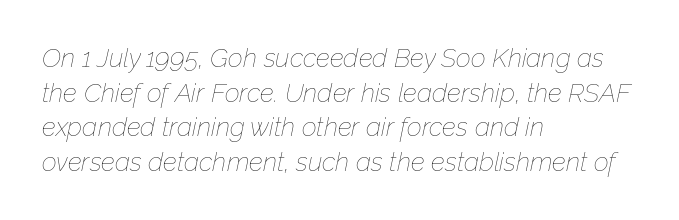
Short note: letters normally spaced. The font's italic variant was chosen for this text. These lines are set flush left with a ragged right edge. Normally led — the rows are evenly, conventionally spaced. The strip under each line holds only bare page.
